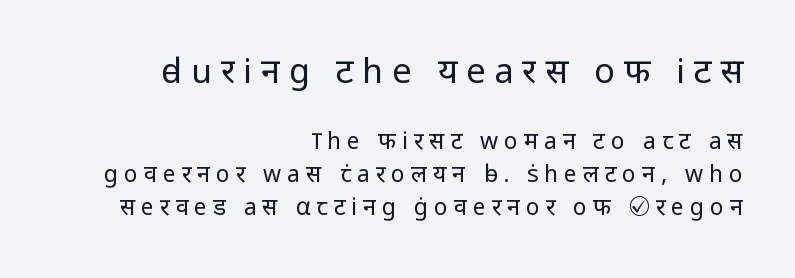
The image shows 34 px regular-weight sans-serif type, upright; set right-aligned, normal line spacing (1.44x), unusually wide letter spacing (+0.26 em), not underlined; the first (top) block is 1.48x larger; low stroke contrast and a medium x-height.
